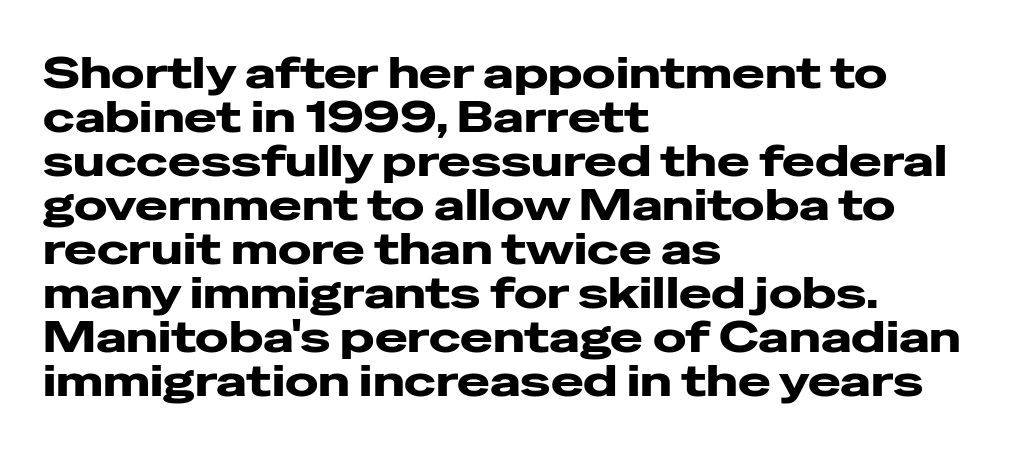
Q: Is the text bold? A: Yes.
Q: Is the text italic (slanted)? A: No, it is upright.
Q: Is the typeface a serif or a sans-serif typeface? A: Sans-serif.
Q: Is the text underlined? A: No.
Q: How is the paragraph aligned? A: Left-aligned.
Q: Is the spacing between letters normal or unusually wide? A: Normal.
Q: Is the spacing between lines tight, normal or loose? A: Tight.
Q: Width (condensed, normal, or wide)? A: Wide.
Q: Stroke contrast? A: Low.
Q: x-height? A: Medium.
Q: Monospaced? A: No.
